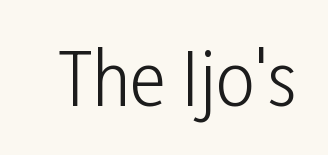
Q: Is the text bold? A: No.
Q: Is the text italic (slanted)? A: No, it is upright.
Q: Is the typeface a serif or a sans-serif typeface? A: Sans-serif.
Q: Is the text underlined? A: No.
Q: Is the spacing between letters normal or unusually wide? A: Normal.
Q: Width (condensed, normal, or wide)? A: Condensed.
Q: Stroke contrast? A: Low.
Q: x-height? A: Medium.
Q: Monospaced? A: No.
